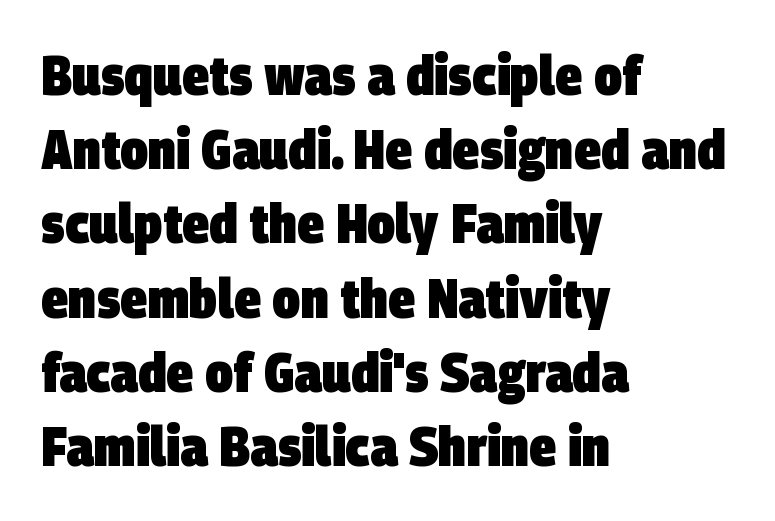
The image shows 55 px heavy, condensed sans-serif type; set left-aligned, normal line spacing (1.35x), normal letter spacing, not underlined; low stroke contrast and a large x-height.
